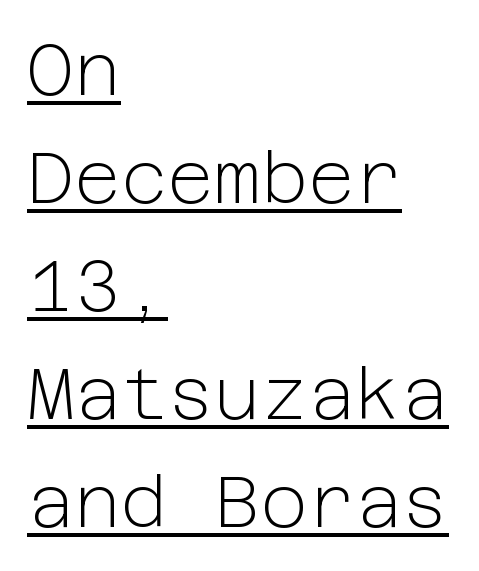
The image shows 72 px light sans-serif type, upright; set left-aligned, normal line spacing (1.5x), normal letter spacing, underlined; low stroke contrast and a medium x-height.
